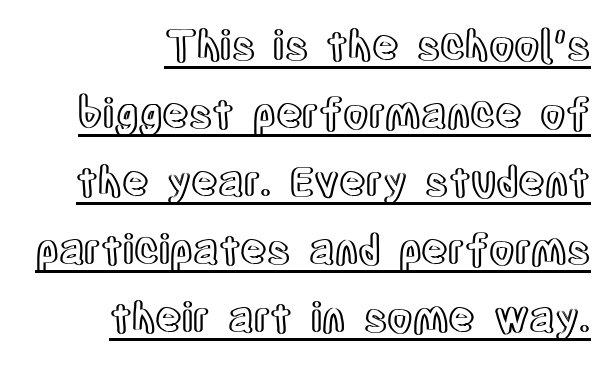
Students, note that the glyphs here touch the page at normal intervals. This rendering features underlined lettering. Notice how descenders clear the ascenders below comfortably — that's standard leading. A typesetter would mark this as roman, not italic. Character widths vary here, with narrow letters taking less room than wide ones.
